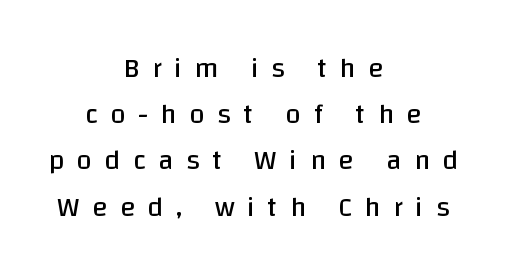
{"serif": "no", "italic": "no", "bold": "no", "weight": "regular", "width": "normal", "stroke_contrast": "low", "x_height": "large", "monospaced": "no", "underline": "no", "align": "center", "line_spacing": "normal", "line_spacing_ratio": 1.65, "letter_spacing": "wide", "letter_spacing_em": 0.45, "glyph_px": 28}
